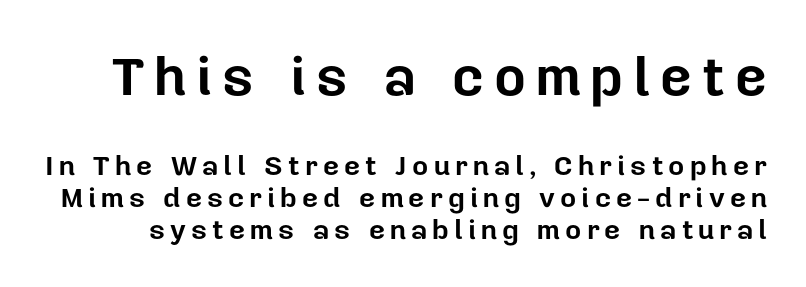
Q: Is the text bold? A: Yes.
Q: Is the text italic (slanted)? A: No, it is upright.
Q: Is the typeface a serif or a sans-serif typeface? A: Sans-serif.
Q: Is the text underlined? A: No.
Q: Is the spacing between lines tight, normal or loose? A: Tight.
Q: Which block of text is set in a larger size, the first (top) or the second (bottom)? A: The first (top) one.
Q: Width (condensed, normal, or wide)? A: Normal.
Q: Stroke contrast? A: Low.
Q: x-height? A: Medium.
Q: Monospaced? A: No.
